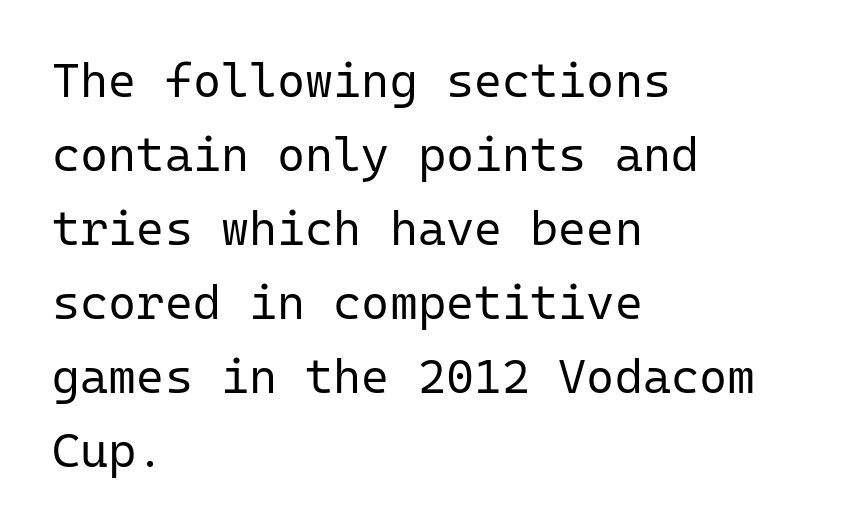
{"serif": "no", "italic": "no", "bold": "no", "weight": "regular", "width": "normal", "stroke_contrast": "low", "x_height": "medium", "monospaced": "yes", "underline": "no", "align": "left", "line_spacing": "normal", "line_spacing_ratio": 1.54, "letter_spacing": "normal", "letter_spacing_em": 0.0, "glyph_px": 48}
